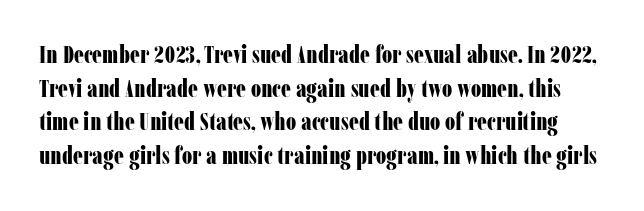
{"italic": "no", "bold": "yes", "underline": "no", "line_spacing": "normal", "line_spacing_ratio": 1.35, "letter_spacing": "normal", "letter_spacing_em": 0.0, "glyph_px": 25}
